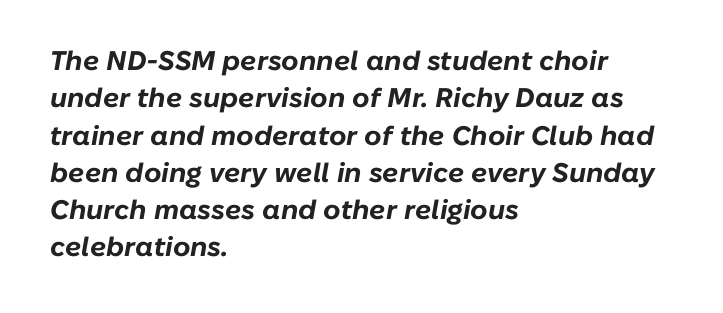
{"italic": "yes", "lean": "right", "slant_degrees": 10, "bold": "yes", "underline": "no", "align": "left", "line_spacing": "normal", "line_spacing_ratio": 1.38, "letter_spacing": "normal", "letter_spacing_em": 0.0, "glyph_px": 27}
